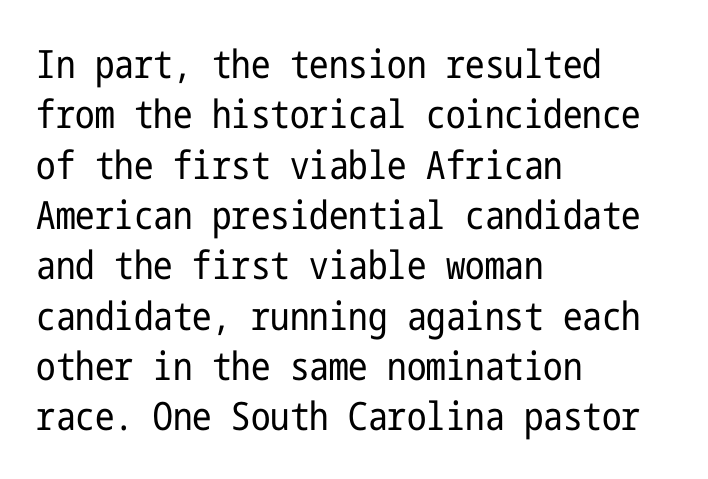
Caption: standard tracking, unaltered. Serifs: no, the terminals of the letterforms are clean. A clean baseline with only descenders dipping below it. Style check: upright.
